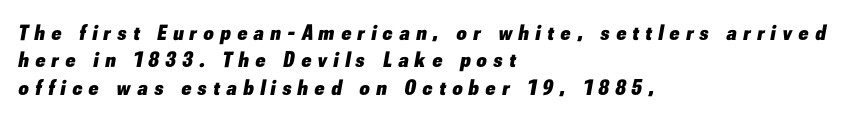
{"italic": "yes", "lean": "right", "slant_degrees": 10, "bold": "yes", "underline": "no", "align": "left", "line_spacing_ratio": 1.24, "letter_spacing": "wide", "letter_spacing_em": 0.3, "glyph_px": 22}
